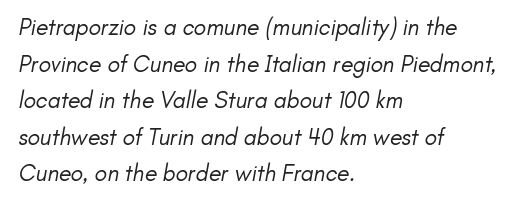
{"bold": "no", "underline": "no", "align": "left", "line_spacing": "normal", "line_spacing_ratio": 1.59, "letter_spacing": "normal", "letter_spacing_em": 0.0, "glyph_px": 23}
